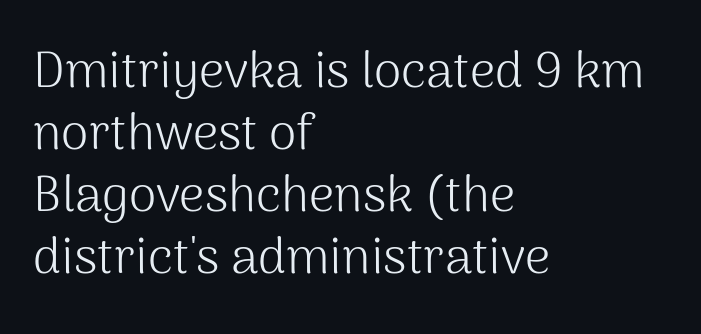
Q: Is the text bold? A: No.
Q: Is the text italic (slanted)? A: No, it is upright.
Q: Is the typeface a serif or a sans-serif typeface? A: Sans-serif.
Q: Is the text underlined? A: No.
Q: How is the paragraph aligned? A: Left-aligned.
Q: Is the spacing between letters normal or unusually wide? A: Normal.
Q: Width (condensed, normal, or wide)? A: Normal.
Q: Stroke contrast? A: Medium.
Q: x-height? A: Medium.
Q: Monospaced? A: No.
